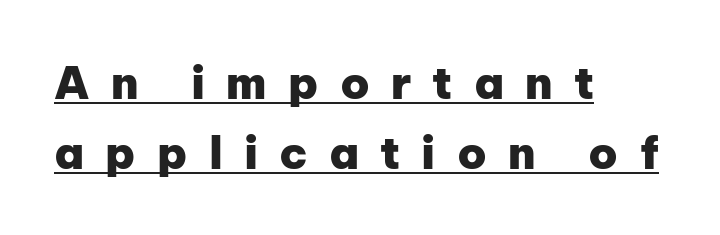
The image shows 45 px heavy sans-serif type, upright; set left-aligned, normal line spacing (1.55x), unusually wide letter spacing (+0.47 em), underlined; low stroke contrast and a medium x-height.
